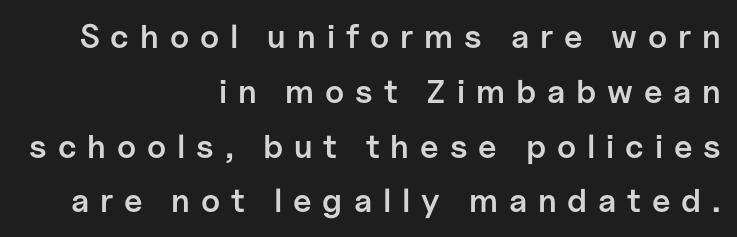
The image shows 33 px semibold sans-serif type, upright; set right-aligned, normal line spacing (1.66x), unusually wide letter spacing (+0.33 em), not underlined; low stroke contrast and a medium x-height.
